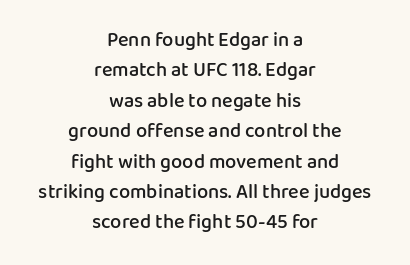
{"italic": "no", "bold": "semi", "underline": "no", "align": "center", "line_spacing": "normal", "line_spacing_ratio": 1.52, "letter_spacing": "normal", "letter_spacing_em": 0.0, "glyph_px": 20}
